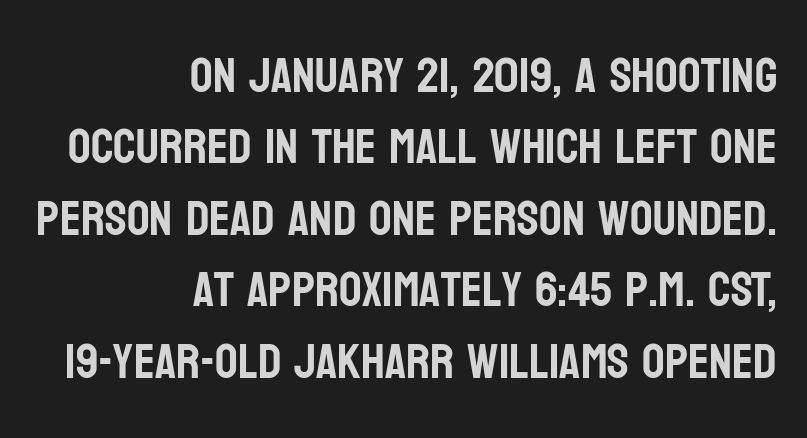
Q: Is the text italic (slanted)? A: No, it is upright.
Q: Is the typeface a serif or a sans-serif typeface? A: Sans-serif.
Q: Is the text underlined? A: No.
Q: How is the paragraph aligned? A: Right-aligned.
Q: Is the spacing between letters normal or unusually wide? A: Normal.
Q: Is the spacing between lines tight, normal or loose? A: Normal.
Q: Width (condensed, normal, or wide)? A: Condensed.
Q: Stroke contrast? A: Low.
Q: x-height? A: Large.
Q: Monospaced? A: No.
